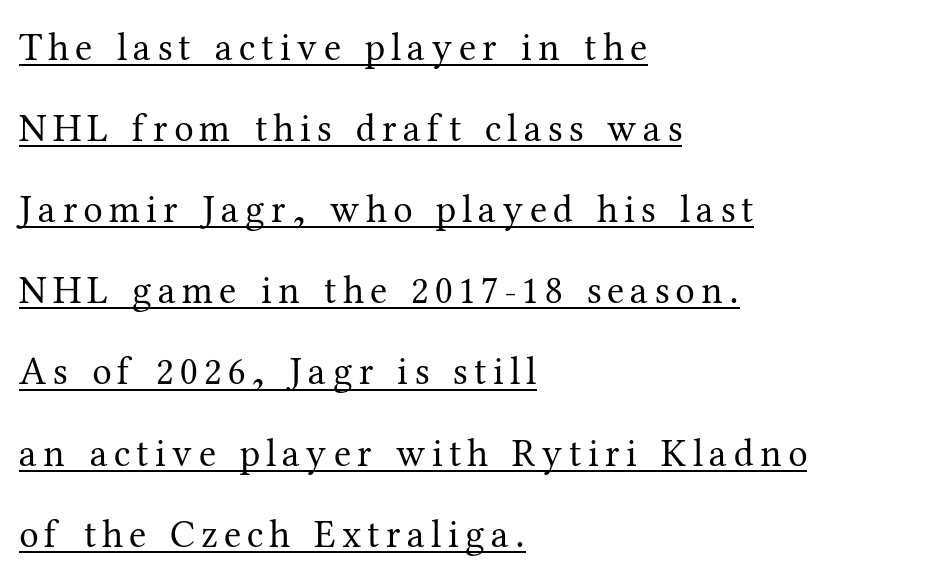
Ink coverage per letter is moderate at most. You can see a thin bar hugging the bottom of the glyphs. Check where the strokes stop: tiny serifs finish them off. Rows of type keep a wide berth in the vertical direction. Leftover space on each line is placed entirely after the last word. A roman cut, with each character standing at attention.
